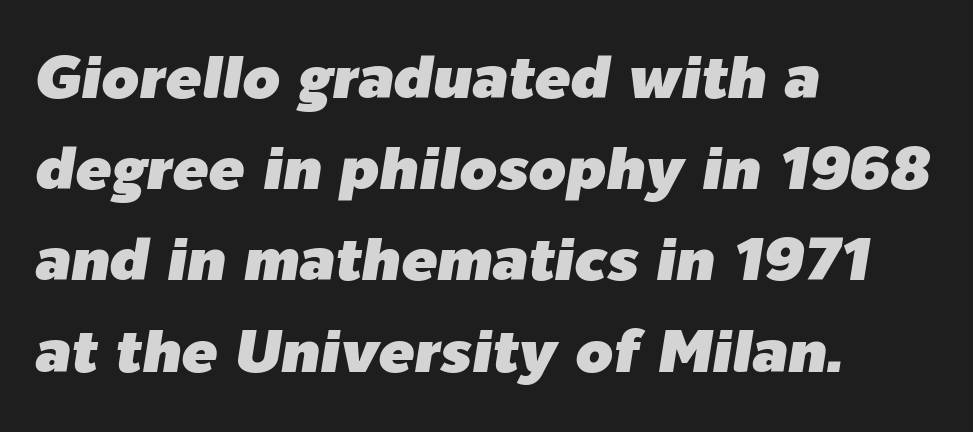
Q: Is the text italic (slanted)? A: Yes, it leans right by about 9 degrees.
Q: Is the text underlined? A: No.
Q: How is the paragraph aligned? A: Left-aligned.
Q: Is the spacing between letters normal or unusually wide? A: Normal.
Q: Is the spacing between lines tight, normal or loose? A: Normal.
Q: Width (condensed, normal, or wide)? A: Normal.
Q: Stroke contrast? A: Low.
Q: x-height? A: Medium.
Q: Monospaced? A: No.
